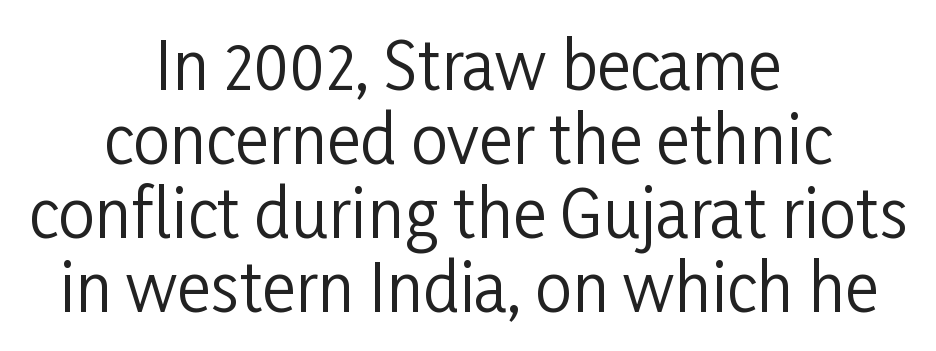
The image shows 65 px regular-weight, condensed sans-serif type, upright; set centered, tight line spacing (1.14x), normal letter spacing, not underlined; low stroke contrast and a medium x-height.
